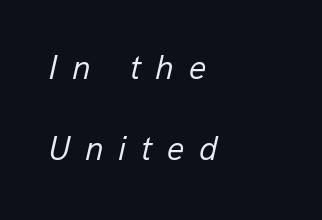
Q: Is the text bold? A: No.
Q: Is the text italic (slanted)? A: Yes, it leans right by about 13 degrees.
Q: Is the text underlined? A: No.
Q: How is the paragraph aligned? A: Left-aligned.
Q: Is the spacing between letters normal or unusually wide? A: Unusually wide.
Q: Is the spacing between lines tight, normal or loose? A: Loose.
Q: Width (condensed, normal, or wide)? A: Normal.
Q: Stroke contrast? A: Low.
Q: x-height? A: Medium.
Q: Monospaced? A: No.
